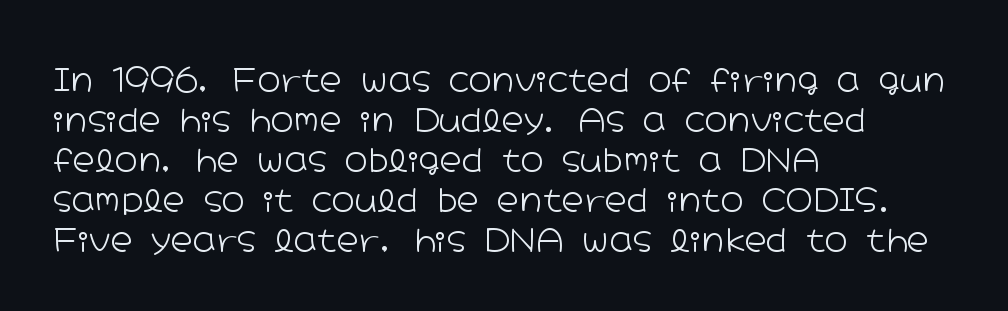
Q: Is the text bold? A: No.
Q: Is the text italic (slanted)? A: No, it is upright.
Q: Is the typeface a serif or a sans-serif typeface? A: Sans-serif.
Q: Is the text underlined? A: No.
Q: How is the paragraph aligned? A: Left-aligned.
Q: Is the spacing between letters normal or unusually wide? A: Normal.
Q: Is the spacing between lines tight, normal or loose? A: Normal.
Q: Width (condensed, normal, or wide)? A: Wide.
Q: Stroke contrast? A: Low.
Q: x-height? A: Medium.
Q: Monospaced? A: No.
